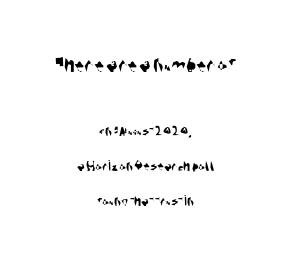
The upper block of text is set noticeably larger than the block beneath it. The leading is generous, giving the passage an open texture. This rendering uses center alignment, leaving both contours irregular but symmetric. Only glyphs here, with clear space below each row. Compared with typical body copy, the letter spacing here is the same.
